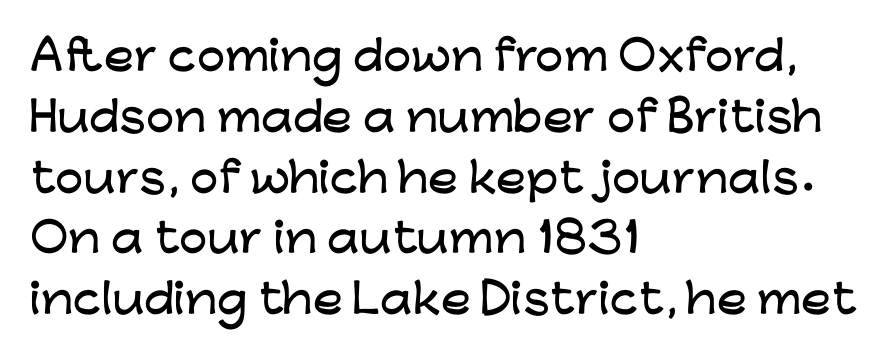
{"serif": "no", "italic": "no", "width": "wide", "stroke_contrast": "low", "x_height": "medium", "monospaced": "no", "underline": "no", "align": "left", "line_spacing": "normal", "line_spacing_ratio": 1.52, "letter_spacing": "normal", "letter_spacing_em": 0.0, "glyph_px": 40}
